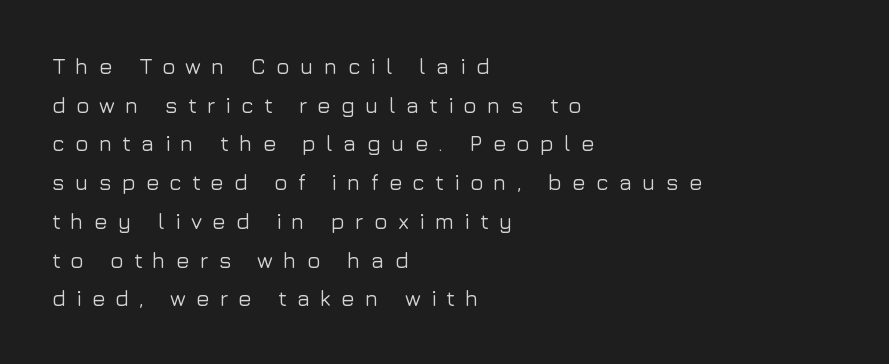
{"italic": "no", "underline": "no", "align": "left", "line_spacing_ratio": 1.76, "letter_spacing": "wide", "letter_spacing_em": 0.46, "glyph_px": 22}
